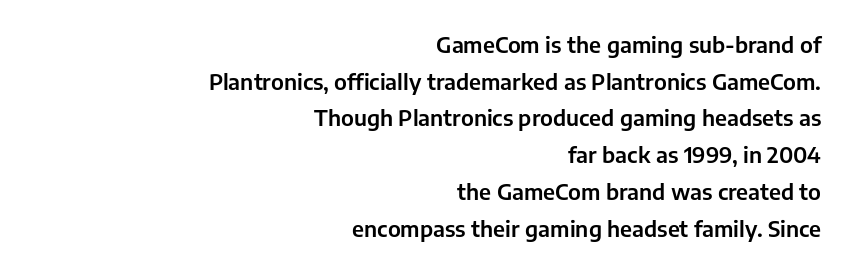
Posture: upright roman. Typeset ragged left — the right edge is the straight one. Honestly, the row spacing looks completely unremarkable. How are the letters spaced? Ordinarily, with no added tracking.
